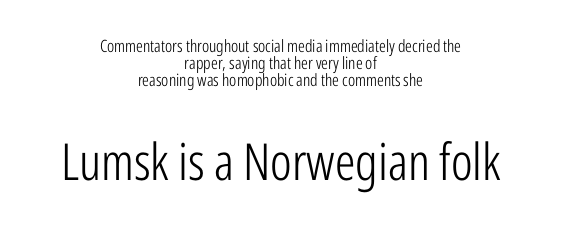
Stroke thickness stays within the range of a standard reading face or lighter. Tracking value appears to be zero — textbook default spacing. Nobody drew a line under any word here. Varying glyph widths throughout — classic text-font behaviour. The font's upright variant was chosen for this text. This block would grow much taller if given ordinary leading; it's compressed now.
